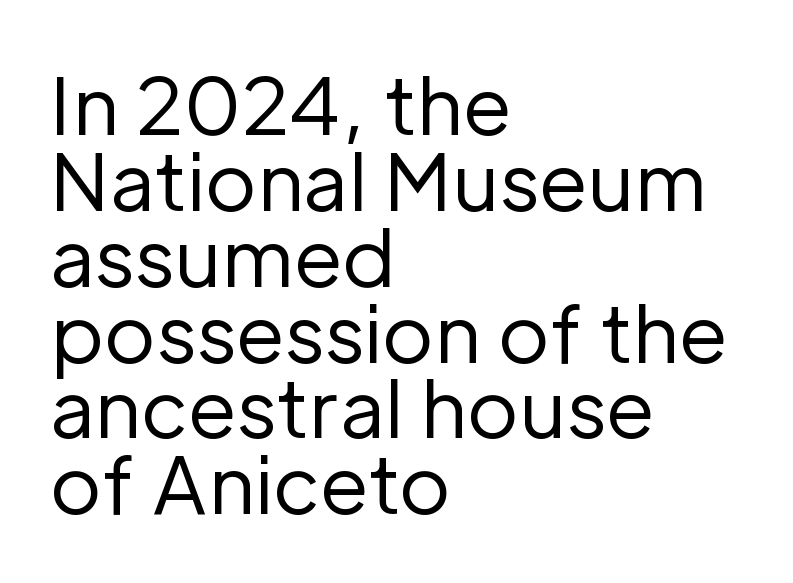
Looks like regular typesetting: each glyph gets only the width it needs. In terms of letterform style, serifs are entirely absent. This sample uses plain, unmodified letter spacing. A light-to-regular cut is what we see here.
